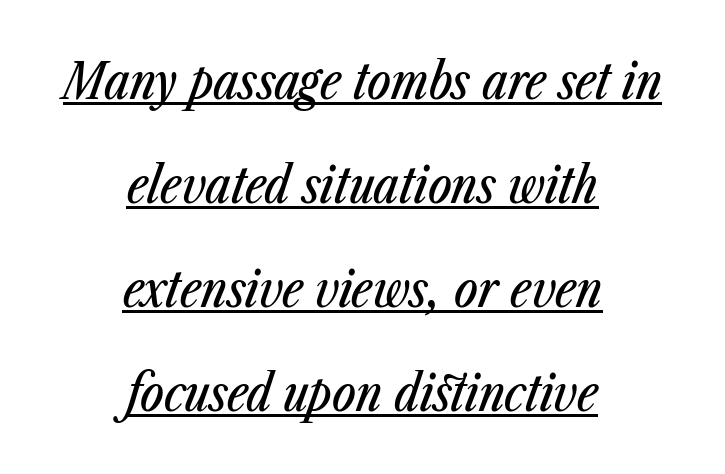
The image shows 50 px condensed type, italic (leaning right); set centered, loose line spacing (2.08x), normal letter spacing, underlined; low stroke contrast and a medium x-height.
